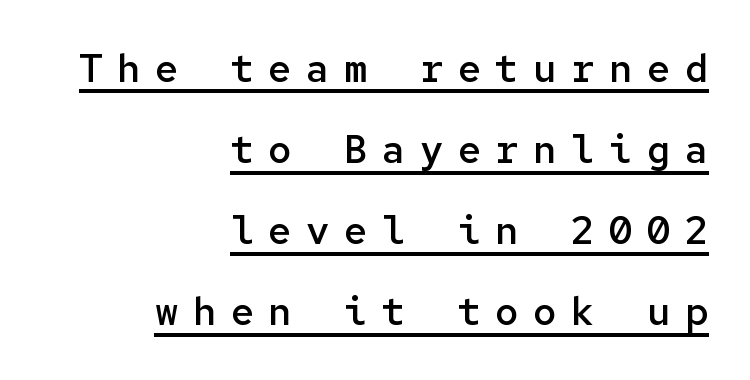
The image shows 39 px semibold sans-serif type, upright, monospaced; set right-aligned, loose line spacing (2.08x), unusually wide letter spacing (+0.37 em), underlined; low stroke contrast and a medium x-height.
